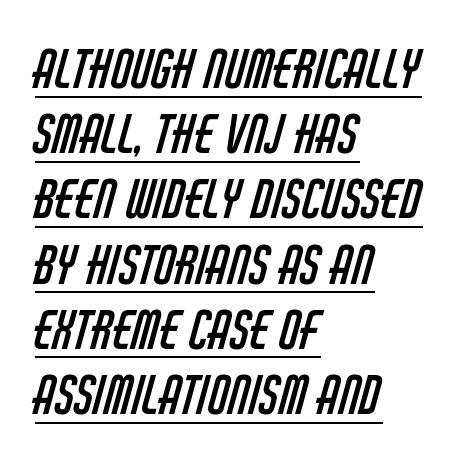
Honestly, the letter spacing is just normal — you wouldn't notice it. Caption: face not bold, strokes unweighted. The compositor pushed each line to the left boundary. This is underlined copy, the kind a proofreader might mark for attention.
